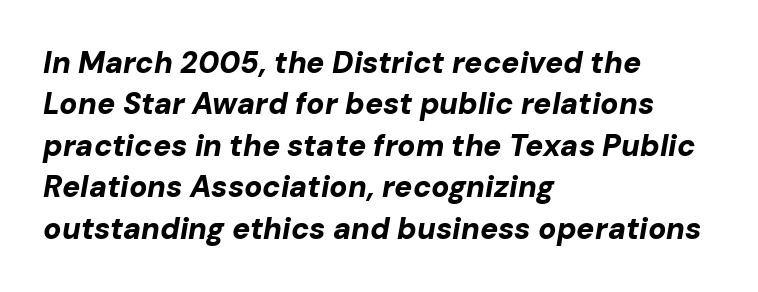
Tracking here is standard; glyphs follow each other at the usual distance. Regular leading. The glyphs are unaccompanied by any horizontal stroke below them. Every row of glyphs begins at an identical x-position on the left. This sample has the flowing, uneven cadence of proportional lettering. These words are printed bold, with thick strokes throughout.
